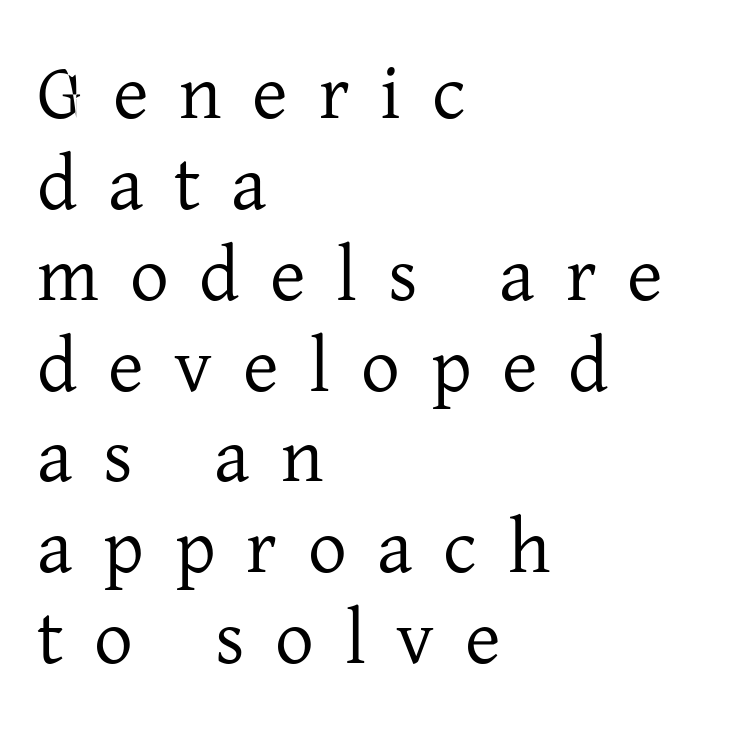
The image shows 77 px serif type, upright; set left-aligned, line spacing 1.18x, unusually wide letter spacing (+0.4 em), not underlined; low stroke contrast and a medium x-height.
